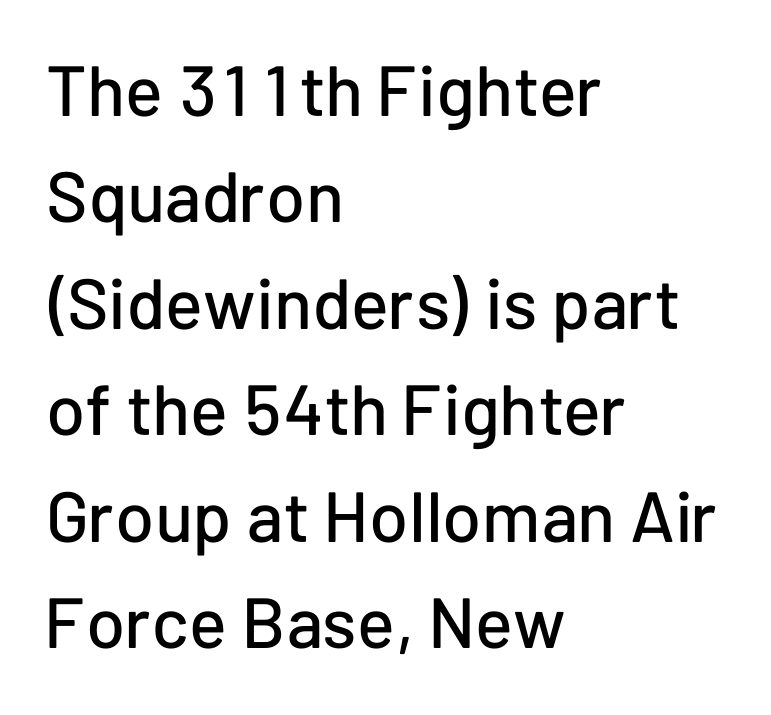
Q: Is the text italic (slanted)? A: No, it is upright.
Q: Is the typeface a serif or a sans-serif typeface? A: Sans-serif.
Q: Is the text underlined? A: No.
Q: How is the paragraph aligned? A: Left-aligned.
Q: Is the spacing between letters normal or unusually wide? A: Normal.
Q: Is the spacing between lines tight, normal or loose? A: Normal.
Q: Width (condensed, normal, or wide)? A: Normal.
Q: Stroke contrast? A: Low.
Q: x-height? A: Medium.
Q: Monospaced? A: No.
